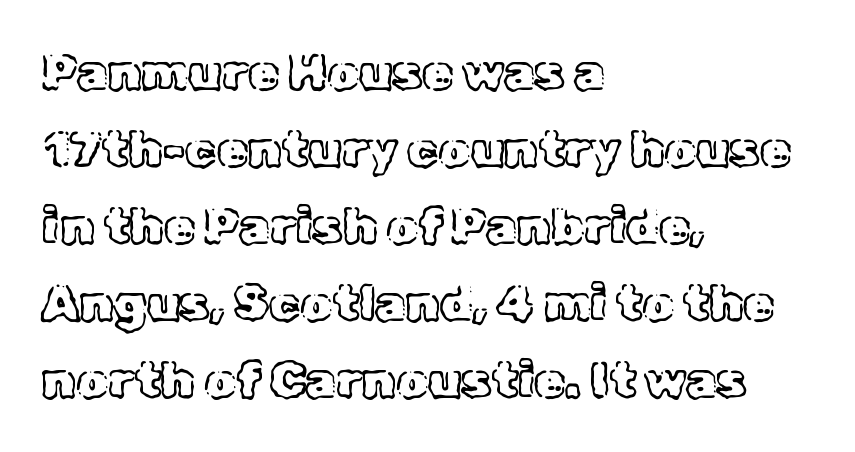
Q: Is the text italic (slanted)? A: No, it is upright.
Q: Is the text underlined? A: No.
Q: How is the paragraph aligned? A: Left-aligned.
Q: Is the spacing between letters normal or unusually wide? A: Normal.
Q: Is the spacing between lines tight, normal or loose? A: Normal.
Q: Width (condensed, normal, or wide)? A: Normal.
Q: x-height? A: Medium.
Q: Monospaced? A: No.
